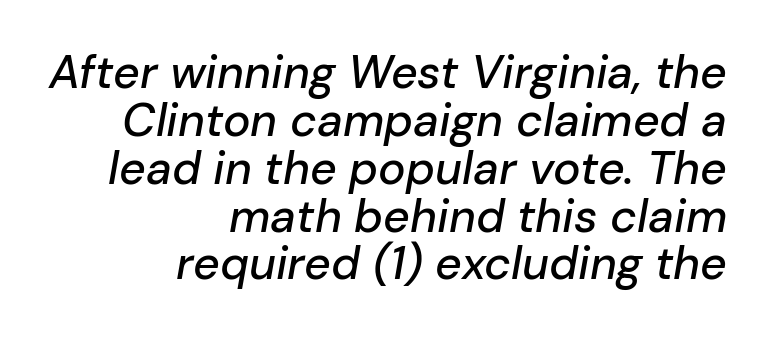
{"italic": "yes", "lean": "right", "slant_degrees": 10, "width": "normal", "stroke_contrast": "low", "x_height": "medium", "monospaced": "no", "underline": "no", "align": "right", "line_spacing": "tight", "line_spacing_ratio": 1.04, "letter_spacing": "normal", "letter_spacing_em": 0.0, "glyph_px": 46}
